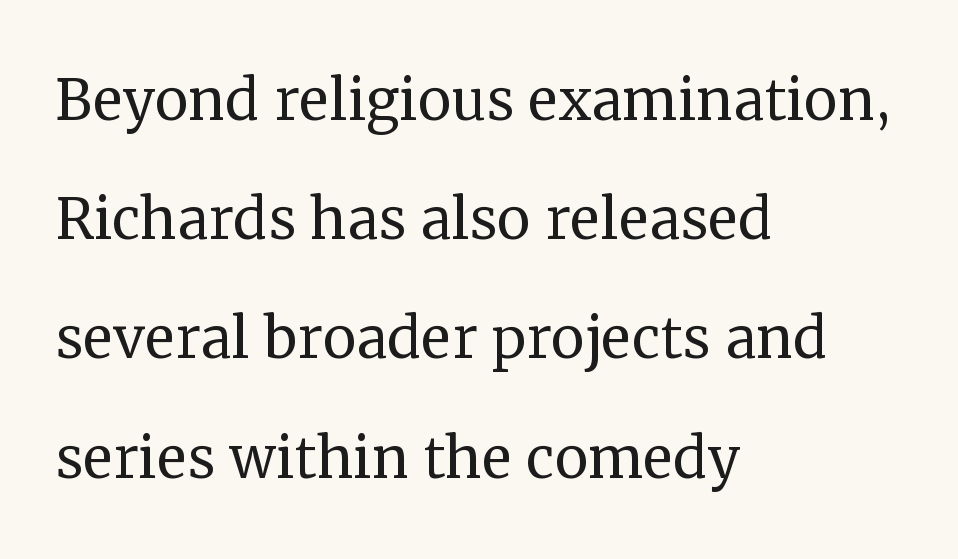
Q: Is the text bold? A: No.
Q: Is the text italic (slanted)? A: No, it is upright.
Q: Is the typeface a serif or a sans-serif typeface? A: Serif.
Q: Is the text underlined? A: No.
Q: How is the paragraph aligned? A: Left-aligned.
Q: Is the spacing between letters normal or unusually wide? A: Normal.
Q: Is the spacing between lines tight, normal or loose? A: Normal.
Q: Width (condensed, normal, or wide)? A: Normal.
Q: Stroke contrast? A: Medium.
Q: x-height? A: Medium.
Q: Monospaced? A: No.
